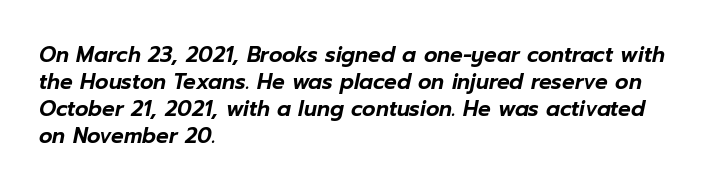
The gap between lines stays unmarked. Line starts are locked; line ends wander. Rendered with sloped, italic letterforms. What stands out about the letter spacing? Nothing — it is the standard amount. Line spacing here is normal.
